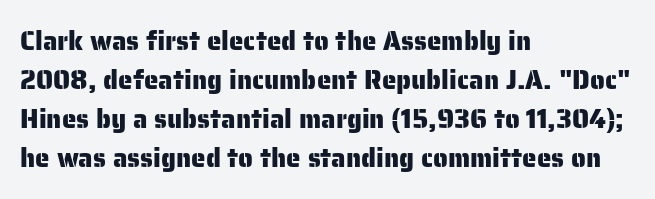
The image shows 26 px text type, upright; set left-aligned, normal line spacing (1.5x), normal letter spacing, not underlined.
